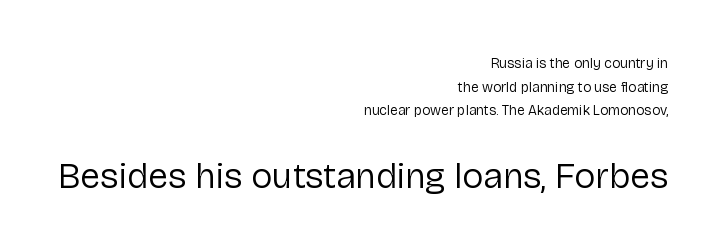
This sample uses plain, unmodified letter spacing. Alignment: flush right. Summary of vertical rhythm: regular, with standard interline spacing. Do the characters align in a grid? No, the font is proportional. Upright lettering throughout.
